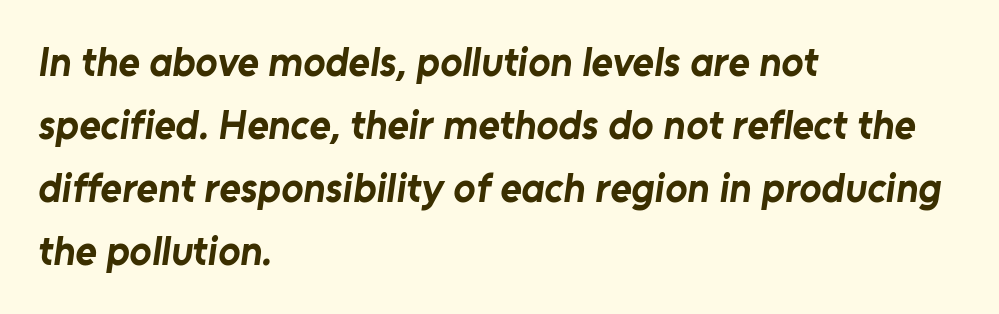
This is sans-serif lettering, the kind often seen on screens and signage. Teacher's note: observe the even left margin — that is flush-left alignment. In terms of weight, the rendering is a true, heavy bold. Leading matches the norm, producing a regular column. The rendering keeps characters at their native spacing. Each row of text sits above clean, open space.
